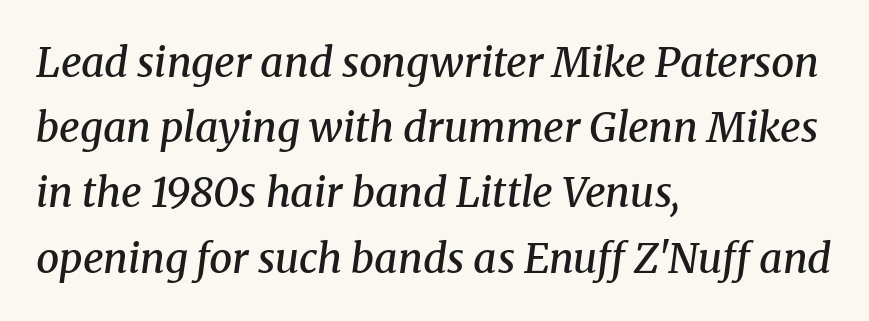
{"serif": "yes", "italic": "yes", "lean": "right", "slant_degrees": 8, "bold": "semi", "weight": "semibold", "width": "normal", "stroke_contrast": "medium", "x_height": "medium", "monospaced": "no", "underline": "no", "align": "left", "line_spacing": "normal", "line_spacing_ratio": 1.59, "letter_spacing": "normal", "letter_spacing_em": 0.0, "glyph_px": 41}
